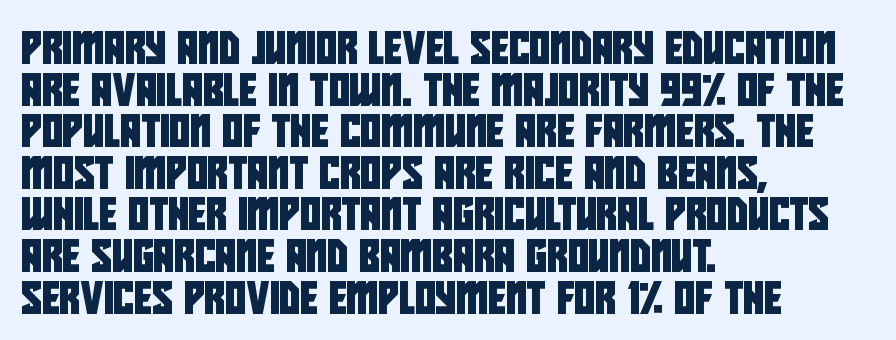
Q: Is the typeface a serif or a sans-serif typeface? A: Sans-serif.
Q: Is the text underlined? A: No.
Q: How is the paragraph aligned? A: Left-aligned.
Q: Is the spacing between letters normal or unusually wide? A: Normal.
Q: Is the spacing between lines tight, normal or loose? A: Normal.
Q: Width (condensed, normal, or wide)? A: Condensed.
Q: Stroke contrast? A: Low.
Q: x-height? A: Large.
Q: Monospaced? A: No.
